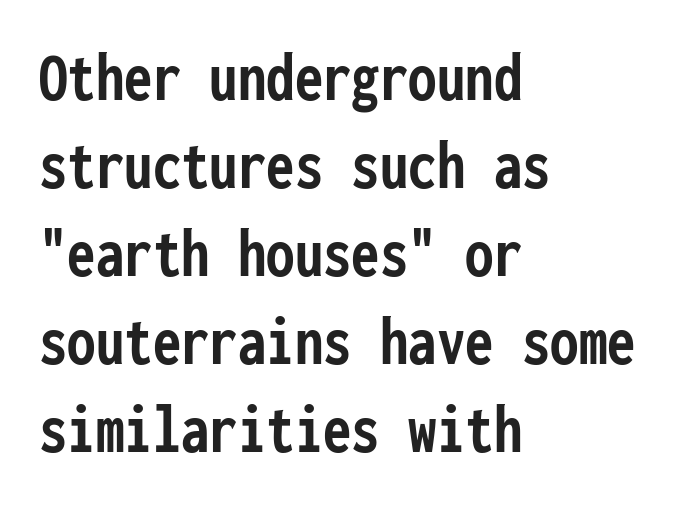
{"serif": "no", "italic": "no", "bold": "yes", "weight": "semibold", "width": "condensed", "stroke_contrast": "low", "x_height": "medium", "monospaced": "yes", "underline": "no", "align": "left", "line_spacing_ratio": 1.24, "letter_spacing": "normal", "letter_spacing_em": 0.0, "glyph_px": 71}
